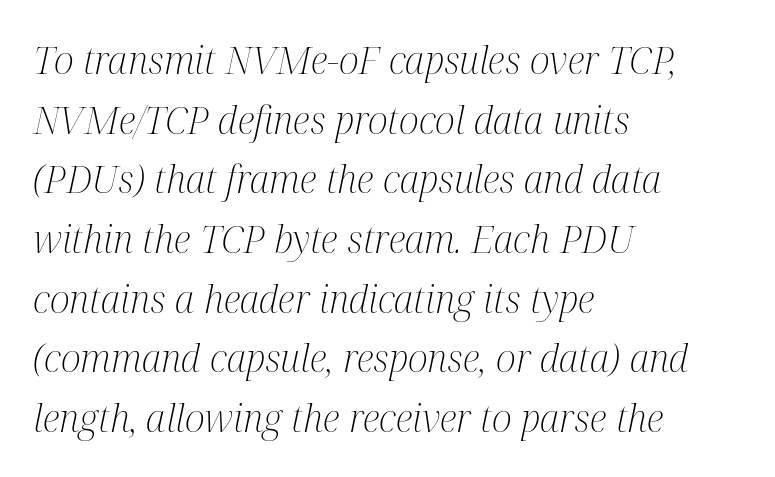
Regular leading. The rendering uses natural spacing where letterforms have individual widths. The glyphs look as if they've been sheared to an angle. Each row of text sits above clean, open space. Caption: face not bold, strokes unweighted. You could call the tracking neutral — neither tight nor loose.
